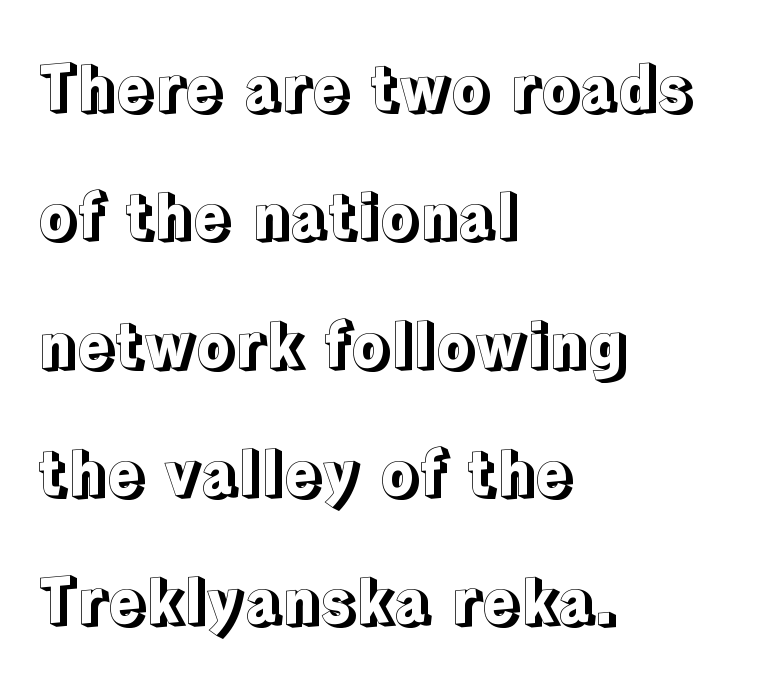
The image shows 62 px text type, upright; set left-aligned, loose line spacing (2.07x), normal letter spacing, not underlined; a medium x-height.
